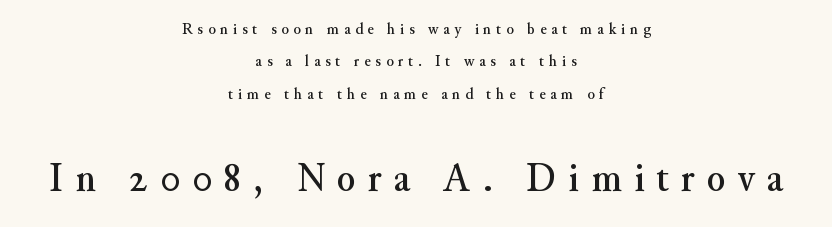
{"serif": "yes", "italic": "no", "width": "normal", "stroke_contrast": "medium", "x_height": "small", "monospaced": "no", "underline": "no", "align": "center", "line_spacing": "loose", "line_spacing_ratio": 1.9, "letter_spacing": "wide", "letter_spacing_em": 0.28, "larger_block": "second", "size_ratio": 2.53, "glyph_px": 43}
